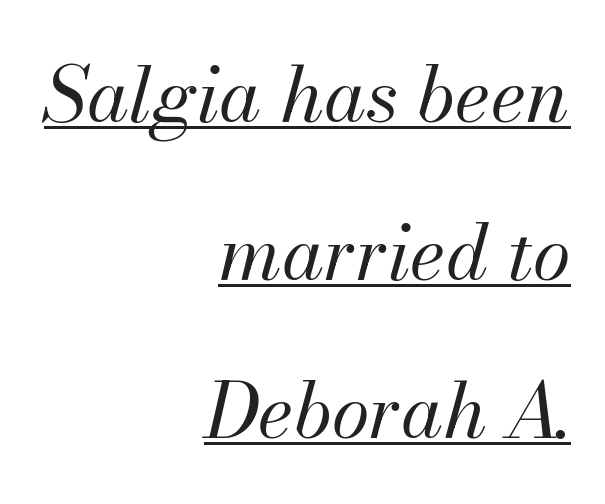
{"italic": "yes", "lean": "right", "slant_degrees": 13, "bold": "no", "weight": "regular", "width": "normal", "stroke_contrast": "medium", "x_height": "small", "monospaced": "no", "underline": "yes", "align": "right", "line_spacing": "loose", "line_spacing_ratio": 2.05, "letter_spacing": "normal", "letter_spacing_em": 0.0, "glyph_px": 77}
